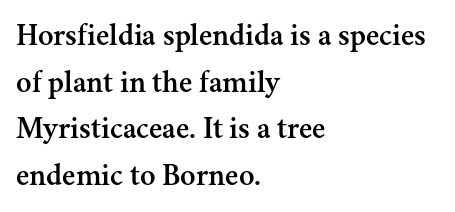
Q: Is the text italic (slanted)? A: No, it is upright.
Q: Is the typeface a serif or a sans-serif typeface? A: Serif.
Q: Is the text underlined? A: No.
Q: How is the paragraph aligned? A: Left-aligned.
Q: Is the spacing between letters normal or unusually wide? A: Normal.
Q: Is the spacing between lines tight, normal or loose? A: Normal.
Q: Width (condensed, normal, or wide)? A: Normal.
Q: Stroke contrast? A: Medium.
Q: x-height? A: Small.
Q: Monospaced? A: No.
